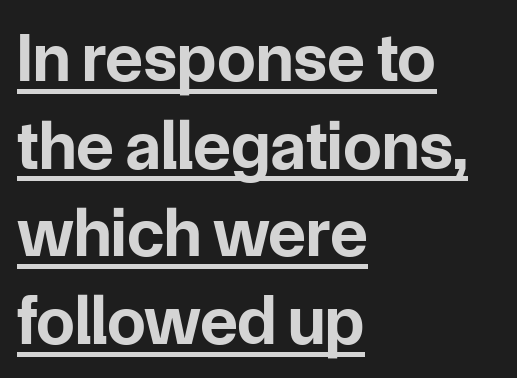
Standard letterfit; no display-style spreading of the glyphs. Note: no serifs on the glyphs. The passage shown is underscored from start to finish. The characters look thick and weighty, a clear bold. Do the letters lean? They stand straight.
